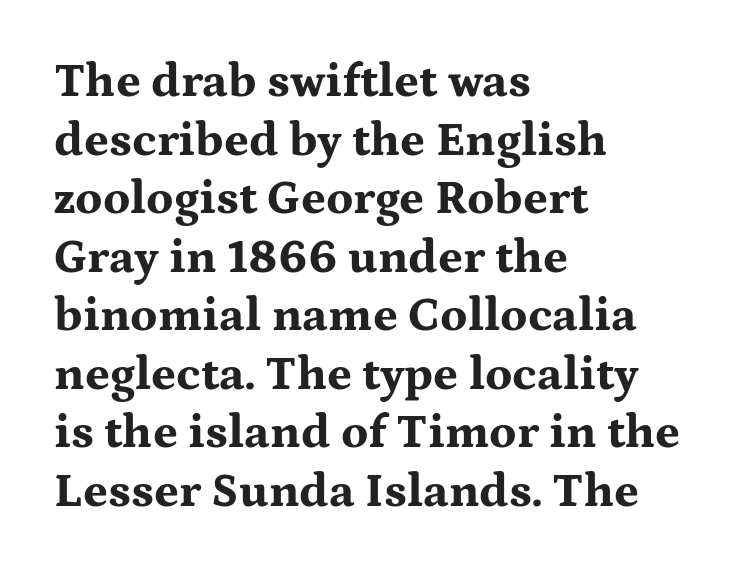
Q: Is the text bold? A: Yes.
Q: Is the text italic (slanted)? A: No, it is upright.
Q: Is the typeface a serif or a sans-serif typeface? A: Serif.
Q: Is the text underlined? A: No.
Q: How is the paragraph aligned? A: Left-aligned.
Q: Is the spacing between letters normal or unusually wide? A: Normal.
Q: Width (condensed, normal, or wide)? A: Wide.
Q: Stroke contrast? A: Medium.
Q: x-height? A: Medium.
Q: Monospaced? A: No.
